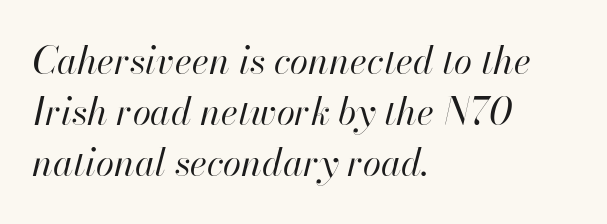
The passage is arranged the way most books set body copy — flush left. The words here are not underlined. The rendering keeps characters at their native spacing. The face used here is proportionally spaced, like ordinary book or web type.
